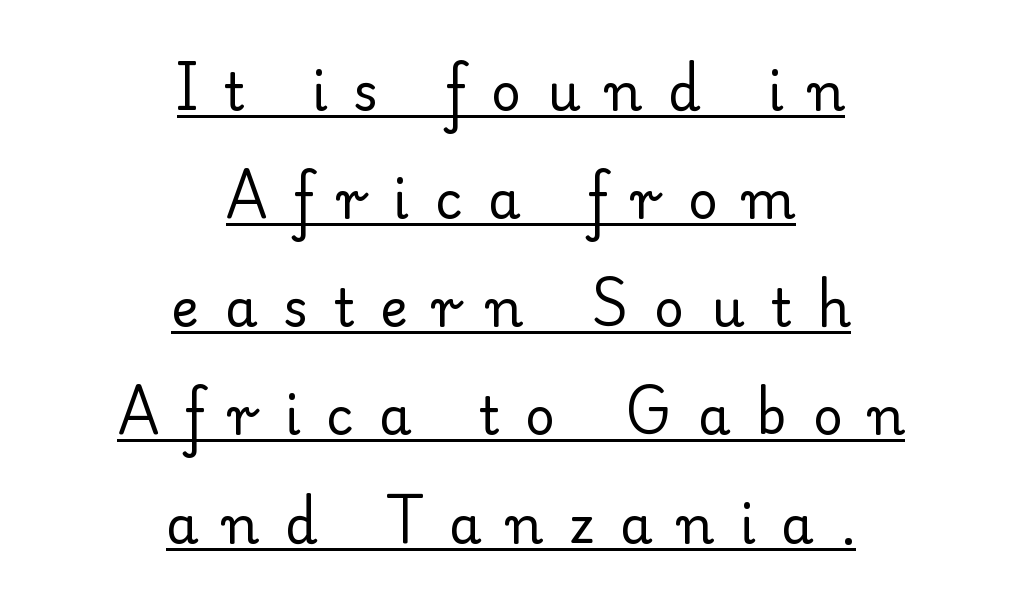
Is this a sans? No — the strokes have serifs. Baseline-to-baseline distance is far greater than the letter height. Does the copy run flush right? No — it is centered line by line. The typeface has the unassuming heft of standard copy or less.
